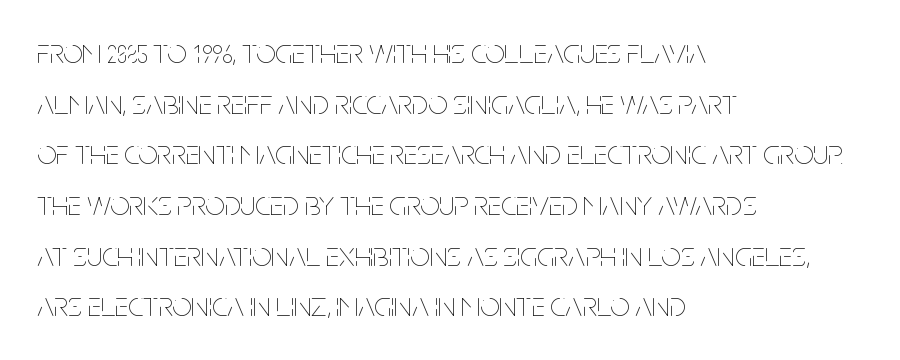
{"italic": "no", "bold": "no", "weight": "thin", "width": "condensed", "stroke_contrast": "low", "x_height": "large", "monospaced": "no", "underline": "no", "align": "left", "line_spacing": "normal", "line_spacing_ratio": 1.49, "letter_spacing": "normal", "letter_spacing_em": 0.0, "glyph_px": 34}
